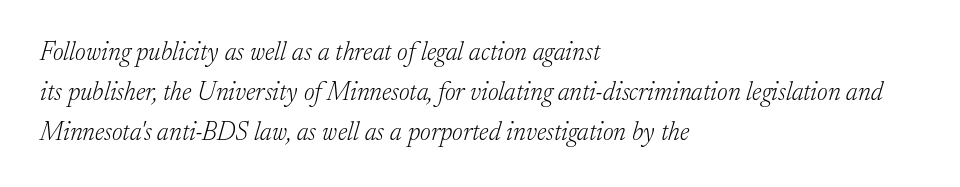
{"italic": "yes", "lean": "right", "slant_degrees": 17, "bold": "no", "underline": "no", "align": "left", "line_spacing": "normal", "line_spacing_ratio": 1.53, "letter_spacing": "normal", "letter_spacing_em": 0.0, "glyph_px": 26}
